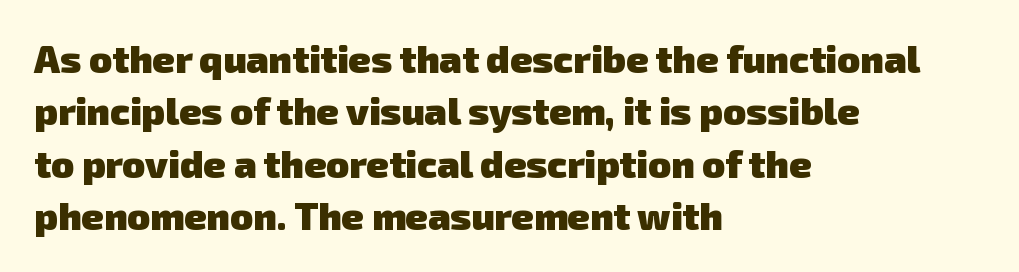
Q: Is the text bold? A: Yes.
Q: Is the typeface a serif or a sans-serif typeface? A: Sans-serif.
Q: Is the text underlined? A: No.
Q: How is the paragraph aligned? A: Left-aligned.
Q: Is the spacing between letters normal or unusually wide? A: Normal.
Q: Is the spacing between lines tight, normal or loose? A: Normal.
Q: Width (condensed, normal, or wide)? A: Normal.
Q: Stroke contrast? A: Low.
Q: x-height? A: Medium.
Q: Monospaced? A: No.
